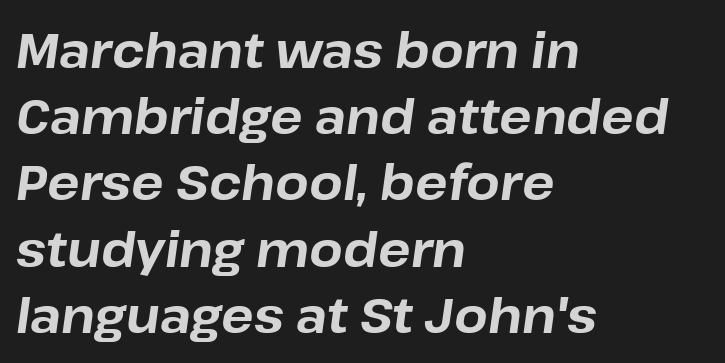
This rendering uses left alignment, leaving the right contour irregular. Type without underlining. The tracking reads as untouched default to a designer's eye. A full-strength bold gives these letters their thick strokes. Character widths vary here, with narrow letters taking less room than wide ones. Normally led — the rows are evenly, conventionally spaced.
